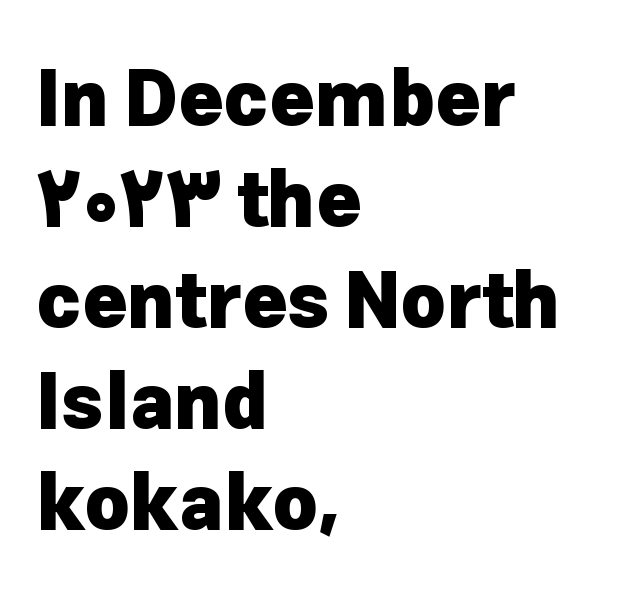
Every letter is thick-stroked: bold, no question. Regular leading. The type is set solid horizontally, with unmodified tracking. Glance below the letters and you will spot only blank space. These lines are rendered in a variable-pitch font. Does the copy run flush right? No — it runs flush left.
